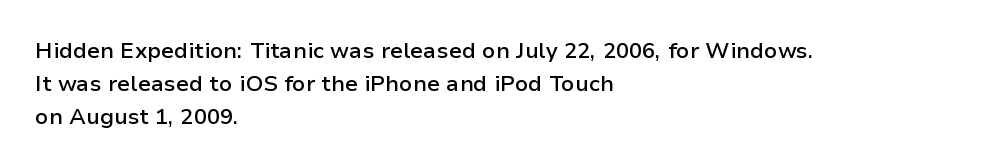
The image shows 22 px text type, upright; set left-aligned, normal line spacing (1.51x), normal letter spacing, not underlined.
